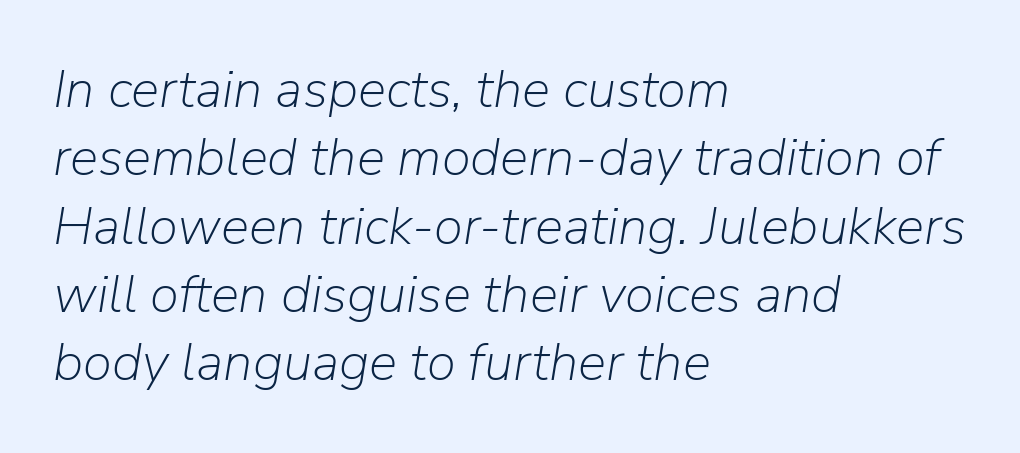
{"italic": "yes", "lean": "right", "slant_degrees": 9, "bold": "no", "weight": "light", "width": "normal", "stroke_contrast": "low", "x_height": "medium", "monospaced": "no", "underline": "no", "align": "left", "line_spacing": "normal", "line_spacing_ratio": 1.29, "letter_spacing": "normal", "letter_spacing_em": 0.0, "glyph_px": 53}
